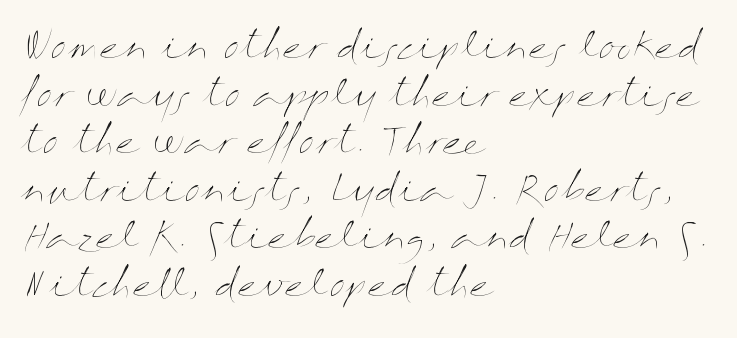
{"bold": "no", "weight": "thin", "width": "wide", "stroke_contrast": "medium", "x_height": "medium", "monospaced": "no", "underline": "no", "align": "left", "line_spacing": "normal", "line_spacing_ratio": 1.32, "letter_spacing": "normal", "letter_spacing_em": 0.0, "glyph_px": 36}
